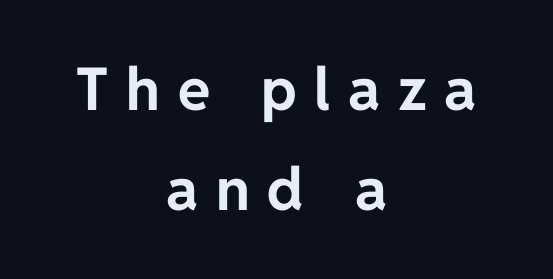
Q: Is the text bold? A: Yes.
Q: Is the text italic (slanted)? A: No, it is upright.
Q: Is the typeface a serif or a sans-serif typeface? A: Sans-serif.
Q: Is the text underlined? A: No.
Q: How is the paragraph aligned? A: Centered.
Q: Is the spacing between letters normal or unusually wide? A: Unusually wide.
Q: Is the spacing between lines tight, normal or loose? A: Normal.
Q: Width (condensed, normal, or wide)? A: Normal.
Q: Stroke contrast? A: Low.
Q: x-height? A: Medium.
Q: Monospaced? A: No.
